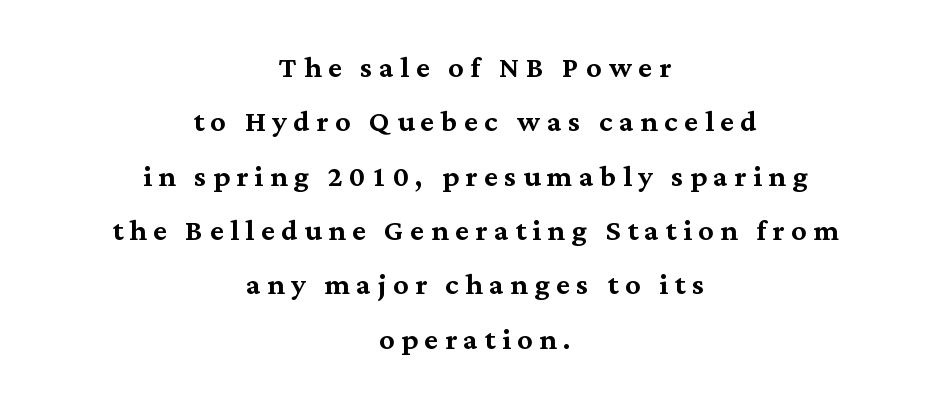
The image shows 38 px serif type, upright; set centered, normal line spacing (1.43x), not underlined; medium stroke contrast and a medium x-height.
